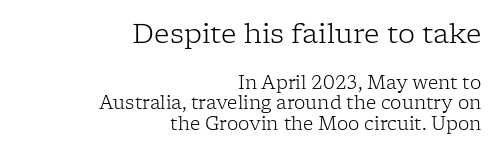
{"italic": "no", "bold": "no", "underline": "no", "align": "right", "line_spacing": "tight", "line_spacing_ratio": 1.15, "letter_spacing": "normal", "letter_spacing_em": 0.0, "larger_block": "first", "size_ratio": 1.5, "glyph_px": 27}
